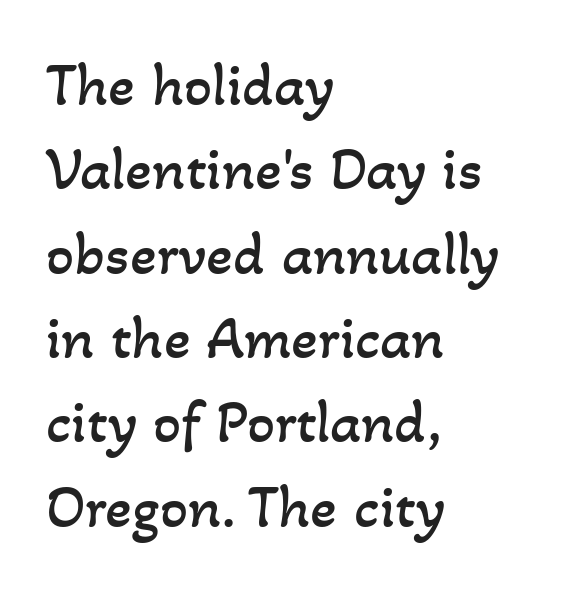
Q: Is the text bold? A: No.
Q: Is the text underlined? A: No.
Q: How is the paragraph aligned? A: Left-aligned.
Q: Is the spacing between letters normal or unusually wide? A: Normal.
Q: Is the spacing between lines tight, normal or loose? A: Normal.
Q: Width (condensed, normal, or wide)? A: Normal.
Q: Stroke contrast? A: Low.
Q: x-height? A: Small.
Q: Monospaced? A: No.
